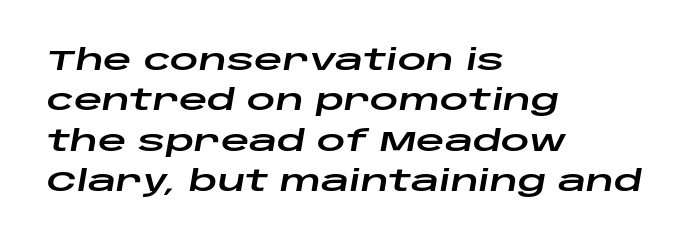
Q: Is the text italic (slanted)? A: Yes, it leans right by about 10 degrees.
Q: Is the text underlined? A: No.
Q: How is the paragraph aligned? A: Left-aligned.
Q: Is the spacing between letters normal or unusually wide? A: Normal.
Q: Is the spacing between lines tight, normal or loose? A: Normal.
Q: Width (condensed, normal, or wide)? A: Wide.
Q: Stroke contrast? A: Low.
Q: x-height? A: Large.
Q: Monospaced? A: No.
